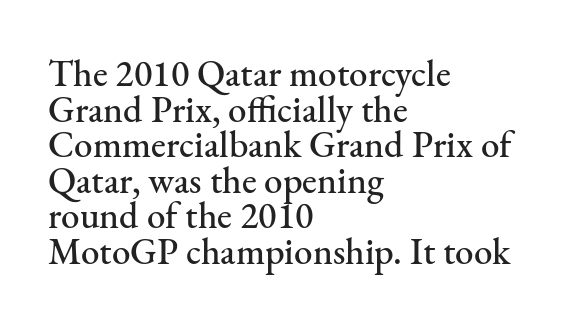
Q: Is the text italic (slanted)? A: No, it is upright.
Q: Is the typeface a serif or a sans-serif typeface? A: Serif.
Q: Is the text underlined? A: No.
Q: How is the paragraph aligned? A: Left-aligned.
Q: Is the spacing between letters normal or unusually wide? A: Normal.
Q: Is the spacing between lines tight, normal or loose? A: Tight.
Q: Width (condensed, normal, or wide)? A: Normal.
Q: Stroke contrast? A: Medium.
Q: x-height? A: Small.
Q: Monospaced? A: No.
